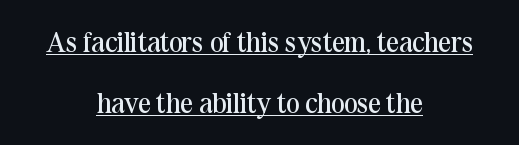
Is this a fixed-width face? No — the glyphs have proportional, varying widths. In terms of leading, this rendering errs on the spacious side. This sample is center-justified, so both line endings float freely. If you drew a line through each stem, it would be perfectly vertical.
